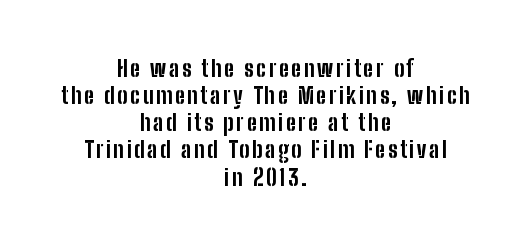
Centered paragraph, ragged on both sides. Descender tails drop into unmarked territory. The rendering uses a bold face; every stroke is thick and dark. A roman cut, with each character standing at attention.
